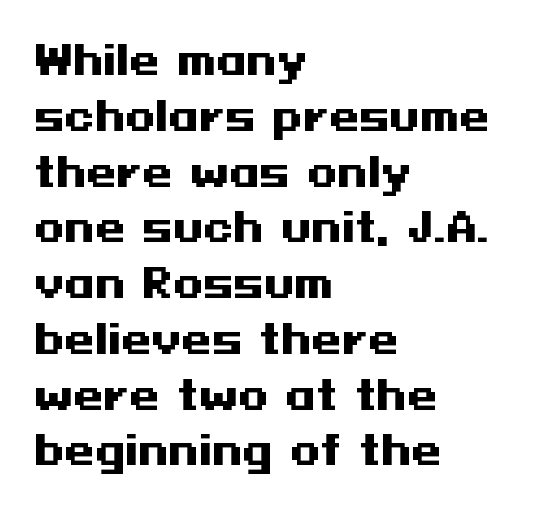
{"serif": "no", "italic": "no", "bold": "yes", "weight": "heavy", "width": "wide", "stroke_contrast": "medium", "x_height": "medium", "underline": "no", "align": "left", "line_spacing": "normal", "line_spacing_ratio": 1.43, "letter_spacing": "normal", "letter_spacing_em": 0.0, "glyph_px": 39}
